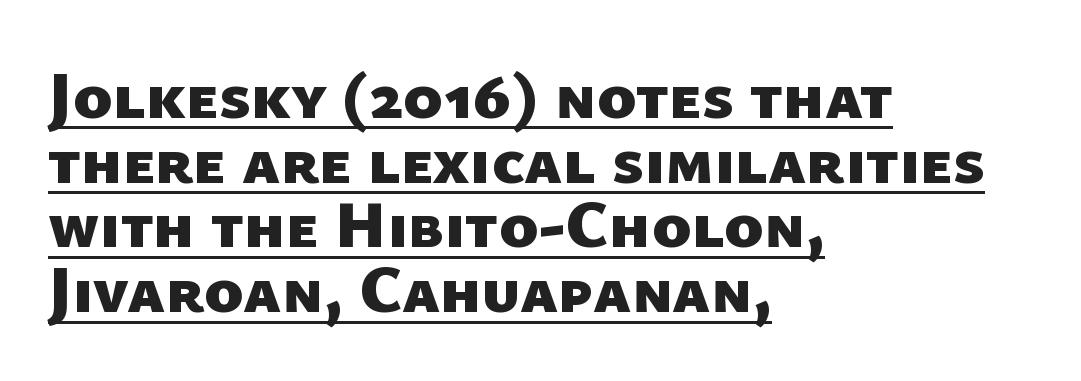
Caption: multi-line text, flush left, ragged right. Do the characters align in a grid? No, the font is proportional. Every letter is thick-stroked: bold, no question. Caption: lettering with a line underneath. These lines keep a tight, regular rhythm from letter to letter. Cramped leading.
